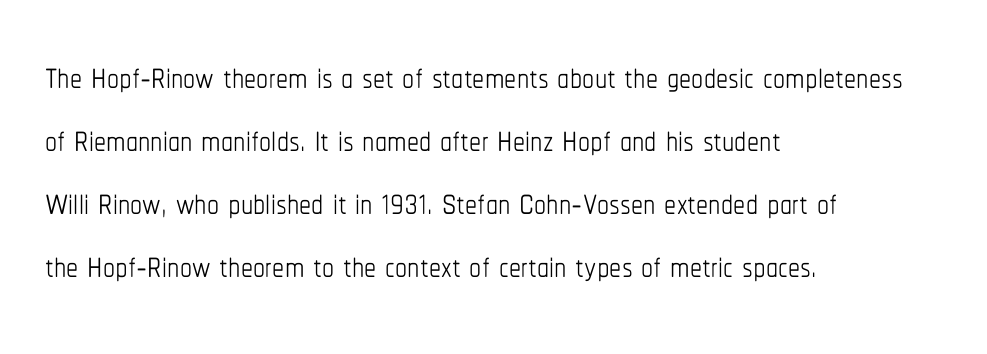
Words float on clear page, feet unadorned. The passage shown is typed in a proportional face where columns would drift. The lettering holds an erect, upright posture throughout. The letterforms sit shoulder to shoulder at normal distance. A light-to-regular cut is what we see here. In CSS terms this would be text-align: left.
